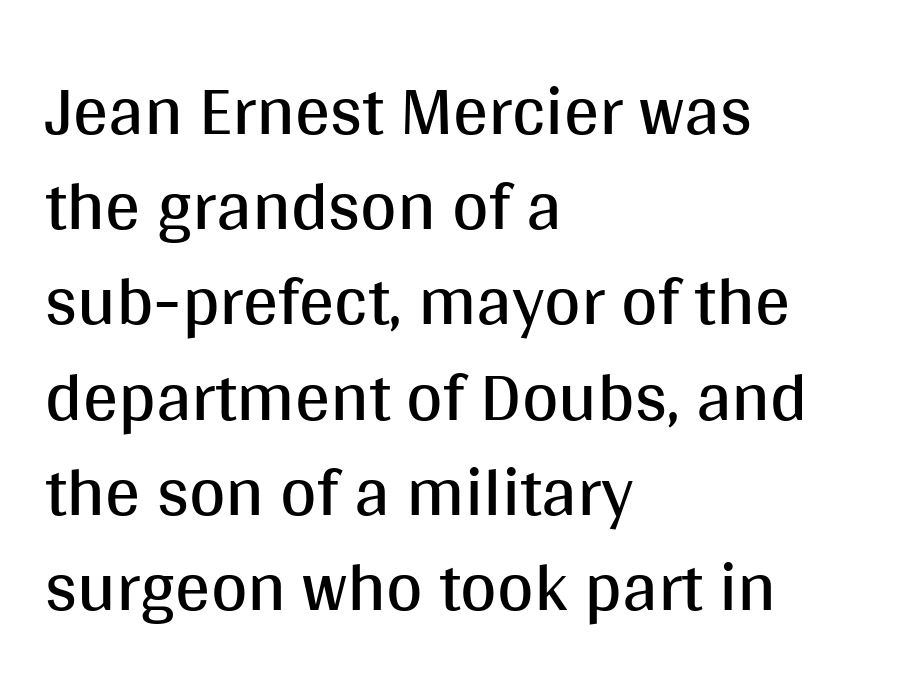
{"serif": "no", "italic": "no", "bold": "no", "weight": "regular", "width": "normal", "stroke_contrast": "medium", "x_height": "large", "monospaced": "no", "underline": "no", "align": "left", "line_spacing": "normal", "line_spacing_ratio": 1.36, "letter_spacing": "normal", "letter_spacing_em": 0.0, "glyph_px": 70}
